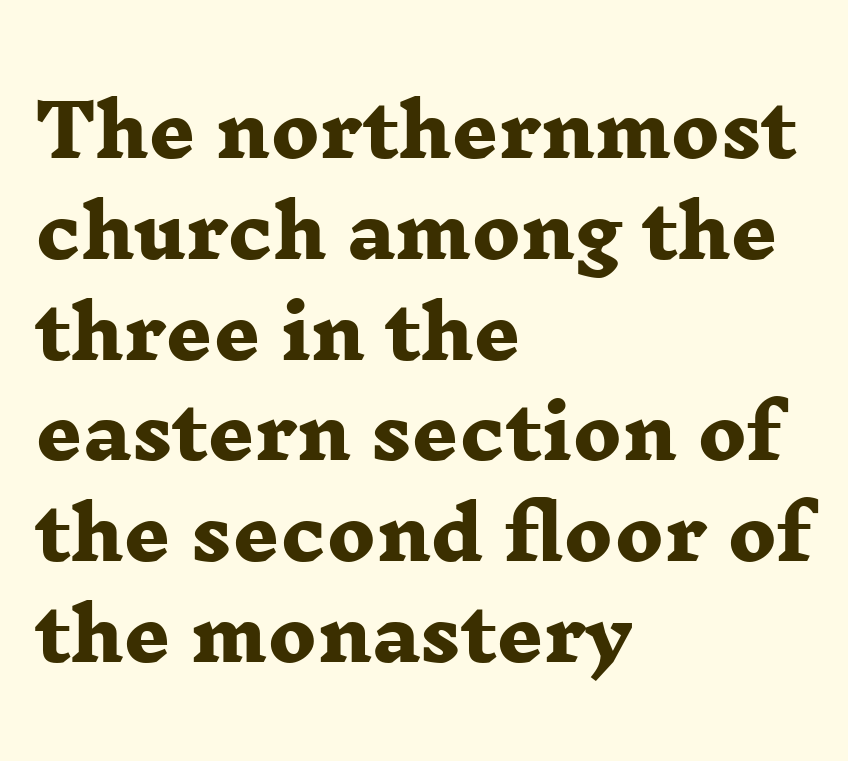
{"serif": "yes", "bold": "yes", "weight": "heavy", "width": "wide", "stroke_contrast": "low", "x_height": "medium", "monospaced": "no", "underline": "no", "align": "left", "line_spacing": "normal", "line_spacing_ratio": 1.4, "letter_spacing": "normal", "letter_spacing_em": 0.0, "glyph_px": 72}
